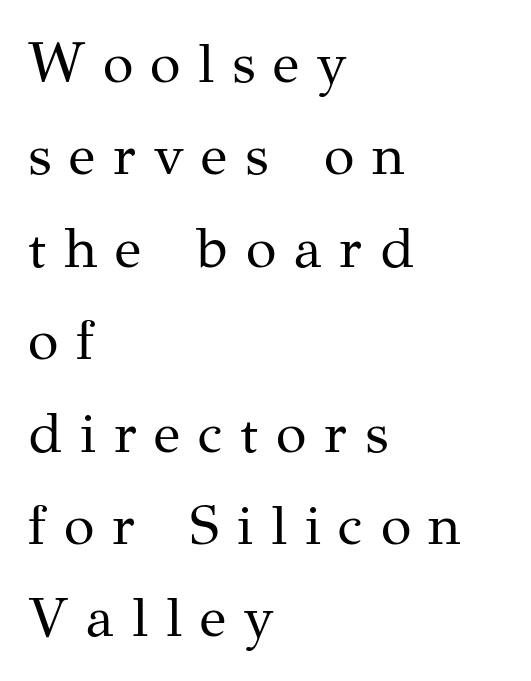
The image shows 56 px regular-weight serif type, upright; set left-aligned, normal line spacing (1.65x), unusually wide letter spacing (+0.32 em), not underlined; medium stroke contrast and a medium x-height.
